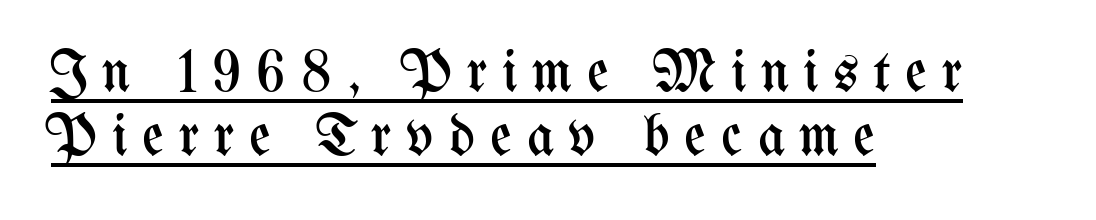
{"italic": "no", "bold": "no", "weight": "regular", "width": "condensed", "stroke_contrast": "medium", "x_height": "medium", "monospaced": "no", "underline": "yes", "align": "left", "line_spacing": "tight", "line_spacing_ratio": 1.09, "letter_spacing": "wide", "letter_spacing_em": 0.25, "glyph_px": 59}
